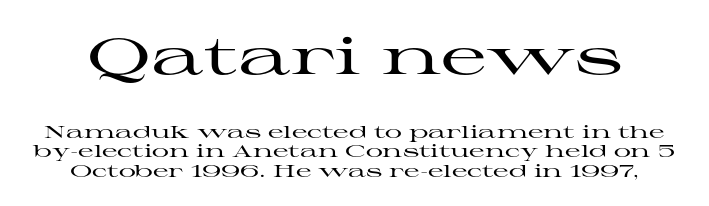
Q: Is the text italic (slanted)? A: No, it is upright.
Q: Is the typeface a serif or a sans-serif typeface? A: Serif.
Q: Is the text underlined? A: No.
Q: Is the spacing between letters normal or unusually wide? A: Normal.
Q: Is the spacing between lines tight, normal or loose? A: Tight.
Q: Which block of text is set in a larger size, the first (top) or the second (bottom)? A: The first (top) one.
Q: Width (condensed, normal, or wide)? A: Wide.
Q: Stroke contrast? A: High.
Q: x-height? A: Medium.
Q: Monospaced? A: No.
